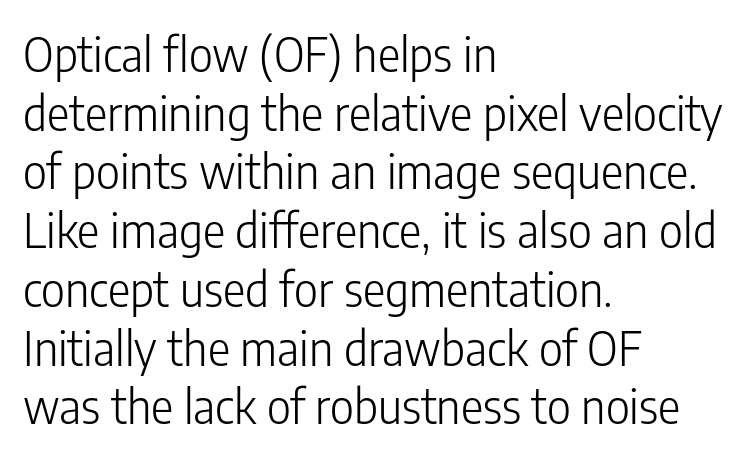
Leftover space on each line is placed entirely after the last word. Nobody drew a line under any word here. Spacing between characters is what you'd get straight out of the box. Every character sits straight up, as roman type does. A light-to-regular cut is what we see here.
